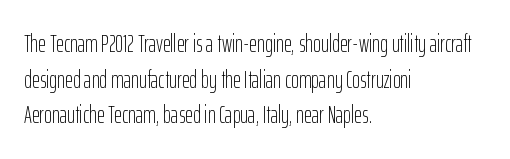
No italicization has been applied; the sample stays upright. Each line starts at the same left margin while the right side varies. Weight: regular or lighter. Compared with typical paragraphs, the rows here are spaced about the same. No extra tracking has been applied to these lines. Any mark beneath the type? The region is blank.
